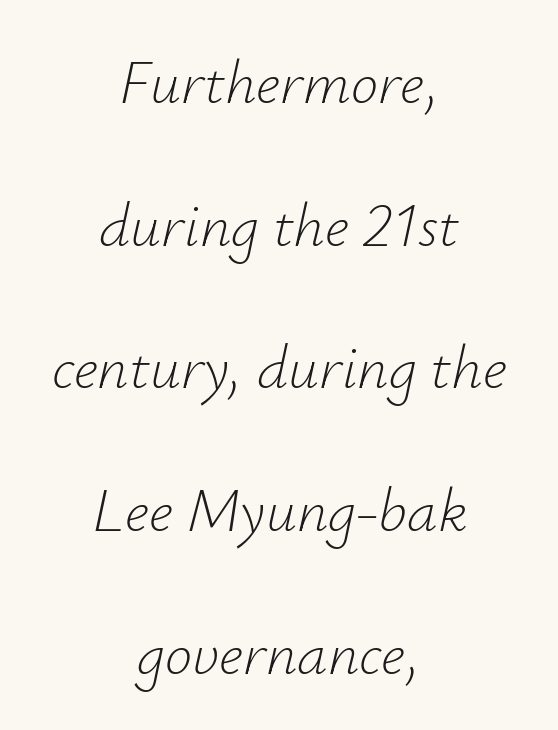
{"italic": "yes", "lean": "right", "slant_degrees": 12, "bold": "no", "weight": "light", "width": "normal", "stroke_contrast": "low", "x_height": "small", "monospaced": "no", "underline": "no", "align": "center", "line_spacing": "loose", "line_spacing_ratio": 2.34, "letter_spacing": "normal", "letter_spacing_em": 0.0, "glyph_px": 61}
